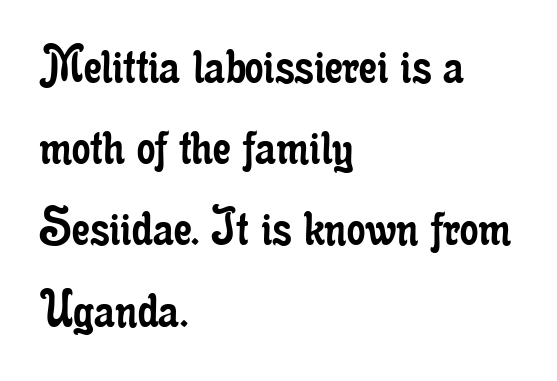
The image shows 58 px regular-weight, condensed serif type, upright; set left-aligned, normal line spacing (1.4x), normal letter spacing, not underlined; low stroke contrast and a small x-height.
